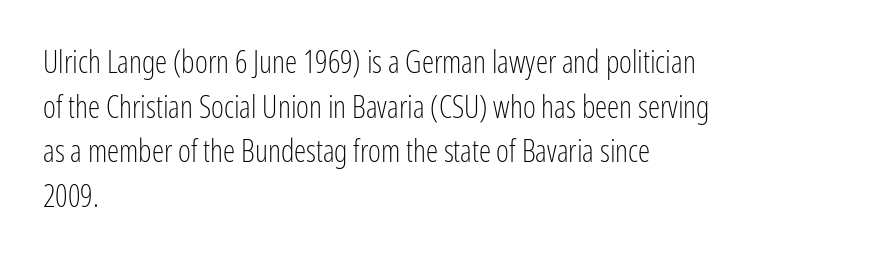
Stems and bowls with no extra thickness — not bold. Any mark beneath the type? The region is blank. Spacing verdict: proportional, widths tailored to each character. The ragged edge is on the right, which tells us the setting is flush left.
